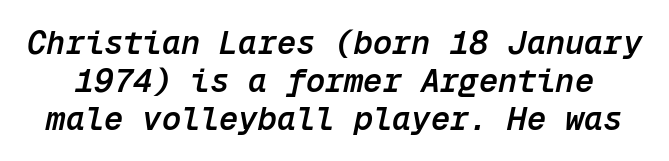
The image shows 32 px semibold type, italic (leaning right), monospaced; set line spacing 1.18x, normal letter spacing, not underlined; low stroke contrast and a medium x-height.
